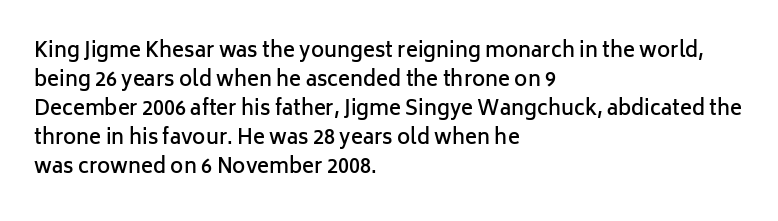
The typography opts for an upright posture over an oblique one. Descenders hang freely into open space. These lines sit exactly where default settings would place them. Stroke thickness is moderately raised; the sample reads as semibold. What stands out about the letter spacing? Nothing — it is the standard amount.
